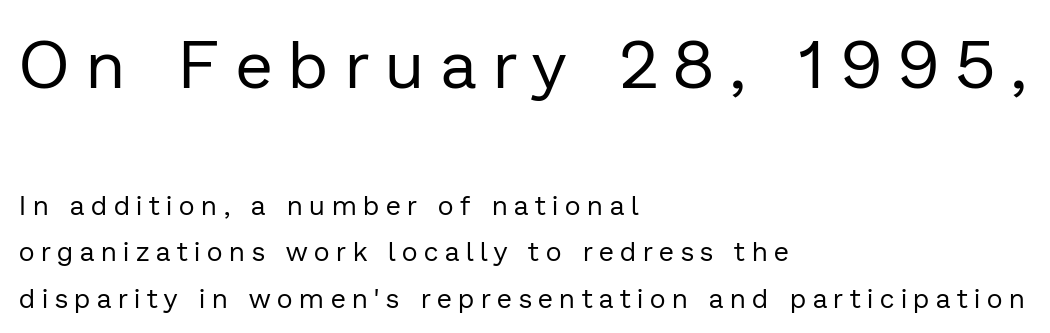
Weight class: somewhere from thin through regular. Does the copy run flush right? No — it runs flush left. Spacing between characters has been opened up far beyond the box default. A clean baseline with only descenders dipping below it.
